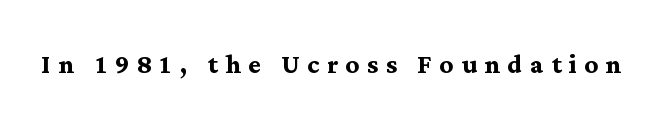
The image shows 34 px semibold serif type, upright; set unusually wide letter spacing (+0.22 em), not underlined; medium stroke contrast and a medium x-height.
